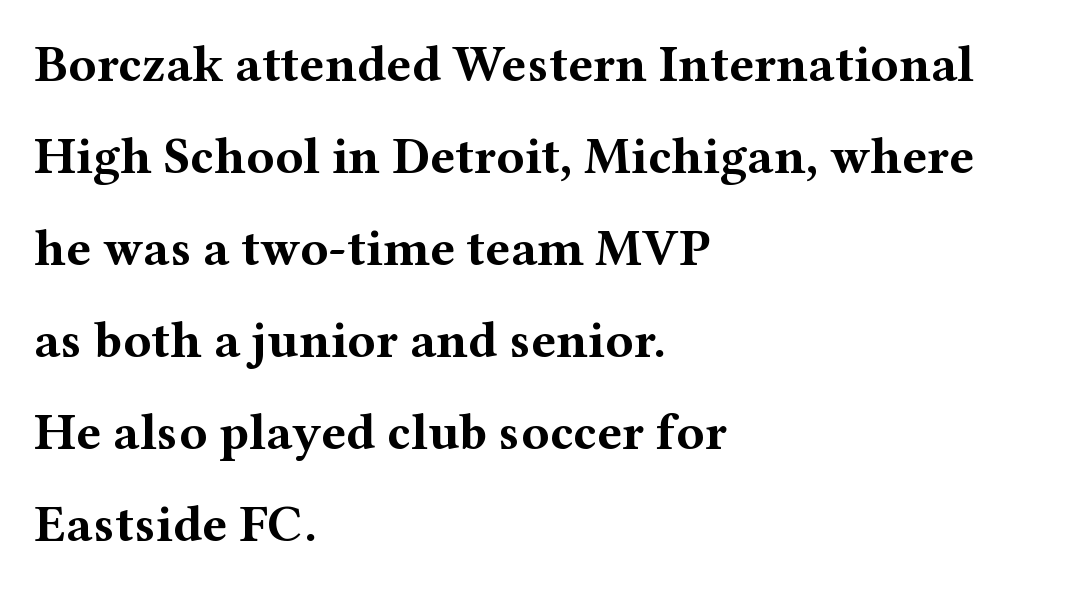
{"serif": "yes", "italic": "no", "bold": "yes", "weight": "bold", "width": "wide", "stroke_contrast": "medium", "x_height": "medium", "monospaced": "no", "underline": "no", "align": "left", "line_spacing_ratio": 1.77, "letter_spacing": "normal", "letter_spacing_em": 0.0, "glyph_px": 52}
